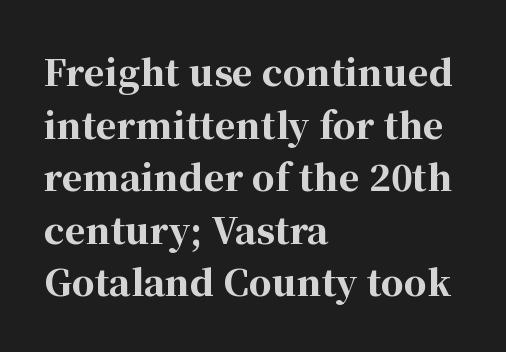
The image shows 36 px bold serif type, upright; set left-aligned, normal line spacing (1.46x), normal letter spacing, not underlined; high stroke contrast and a medium x-height.
